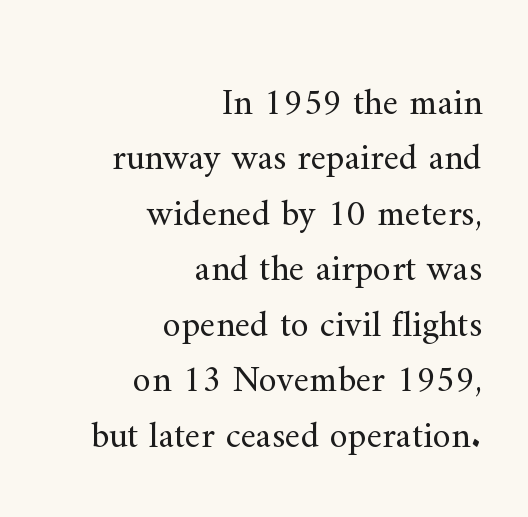
The image shows 37 px regular-weight serif type, upright; set right-aligned, normal line spacing (1.5x), normal letter spacing, not underlined; medium stroke contrast and a small x-height.
